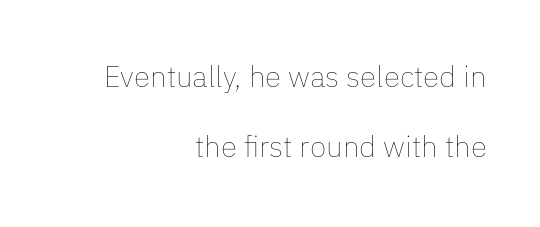
A typesetter would call this zero additional tracking. Proportional: the letters do not fall into vertical columns. This sample trades compactness for vertical openness between lines. The strokes are not fattened; the text isn't bold.
